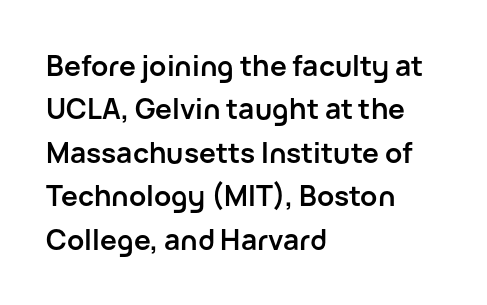
{"serif": "no", "italic": "no", "bold": "yes", "weight": "semibold", "width": "normal", "stroke_contrast": "low", "x_height": "medium", "monospaced": "no", "underline": "no", "align": "left", "line_spacing": "normal", "line_spacing_ratio": 1.55, "letter_spacing": "normal", "letter_spacing_em": 0.0, "glyph_px": 28}
